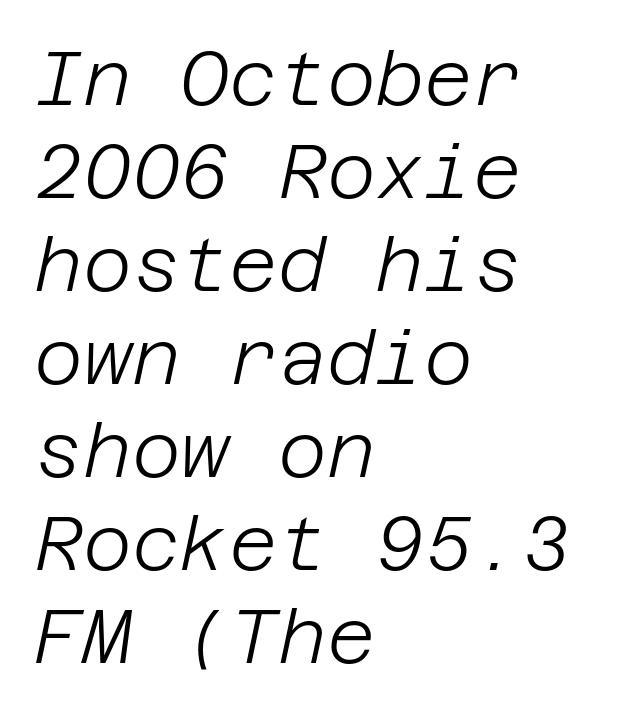
{"italic": "yes", "lean": "right", "slant_degrees": 12, "bold": "no", "weight": "light", "width": "normal", "stroke_contrast": "low", "x_height": "large", "underline": "no", "align": "left", "line_spacing_ratio": 1.24, "letter_spacing": "normal", "letter_spacing_em": 0.0, "glyph_px": 75}
